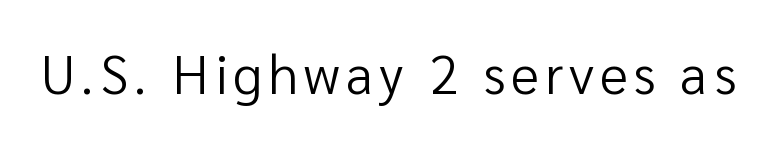
{"serif": "no", "italic": "no", "bold": "no", "weight": "regular", "width": "normal", "stroke_contrast": "low", "x_height": "medium", "monospaced": "no", "underline": "no", "glyph_px": 54}
